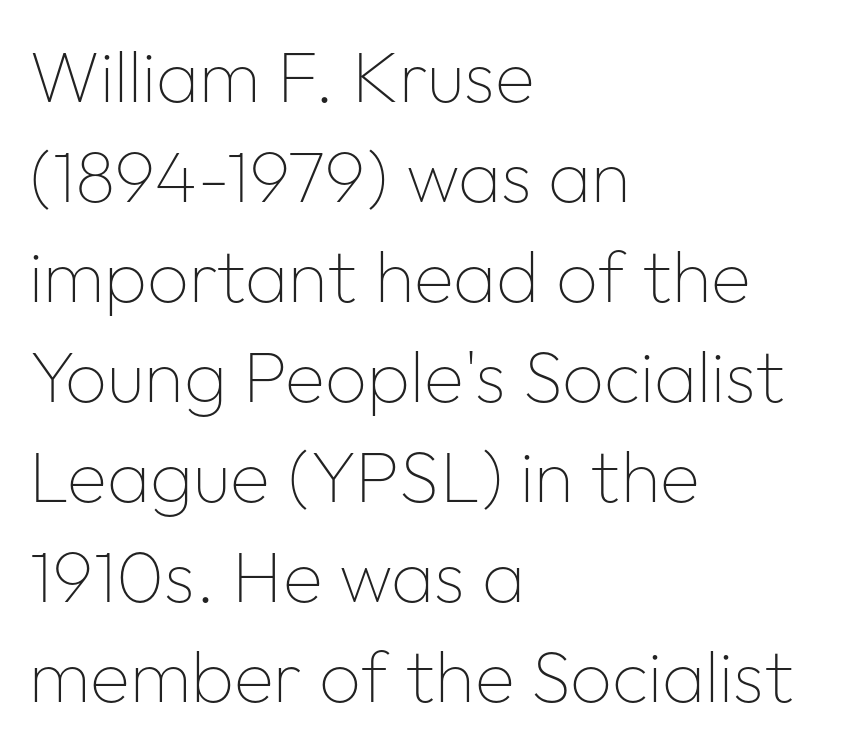
The area under the type is left untouched. Baseline-to-baseline distance is the conventional proportion of letter height. What kind of face is this? One without serifs — a sans. Weight: in the light-to-regular range. Is this a fixed-width face? No — the glyphs have proportional, varying widths.
